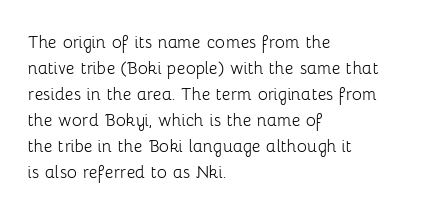
Q: Is the text bold? A: No.
Q: Is the text italic (slanted)? A: No, it is upright.
Q: Is the text underlined? A: No.
Q: How is the paragraph aligned? A: Left-aligned.
Q: Is the spacing between letters normal or unusually wide? A: Normal.
